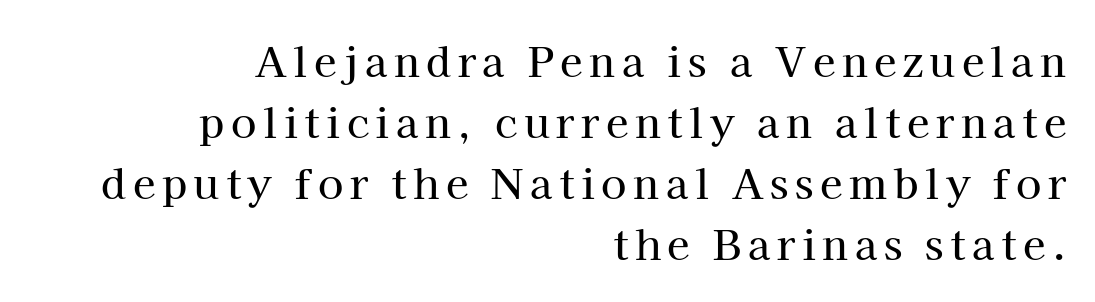
The image shows 41 px serif type, upright; set right-aligned, normal line spacing (1.49x), not underlined; high stroke contrast and a medium x-height.
